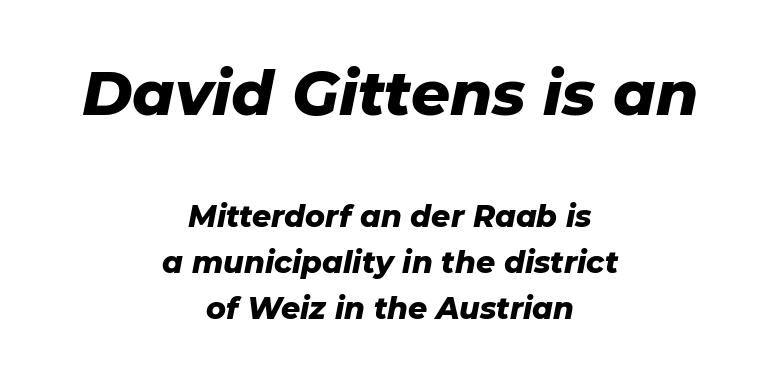
Q: Is the text bold? A: Yes.
Q: Is the text italic (slanted)? A: Yes, it leans right by about 11 degrees.
Q: Is the text underlined? A: No.
Q: How is the paragraph aligned? A: Centered.
Q: Is the spacing between letters normal or unusually wide? A: Normal.
Q: Is the spacing between lines tight, normal or loose? A: Normal.
Q: Which block of text is set in a larger size, the first (top) or the second (bottom)? A: The first (top) one.
Q: Width (condensed, normal, or wide)? A: Normal.
Q: Stroke contrast? A: Low.
Q: x-height? A: Medium.
Q: Monospaced? A: No.
